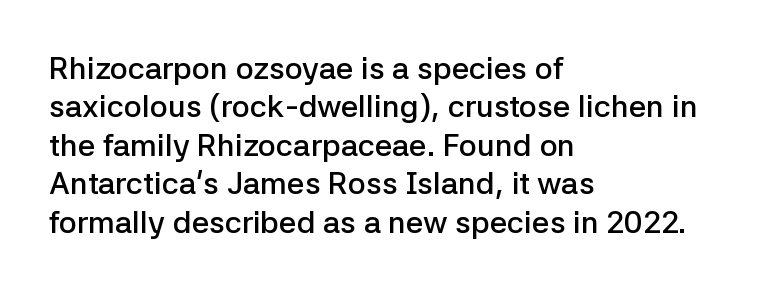
{"serif": "no", "italic": "no", "bold": "semi", "weight": "semibold", "width": "normal", "stroke_contrast": "low", "x_height": "medium", "monospaced": "no", "underline": "no", "align": "left", "line_spacing_ratio": 1.24, "letter_spacing": "normal", "letter_spacing_em": 0.0, "glyph_px": 31}
